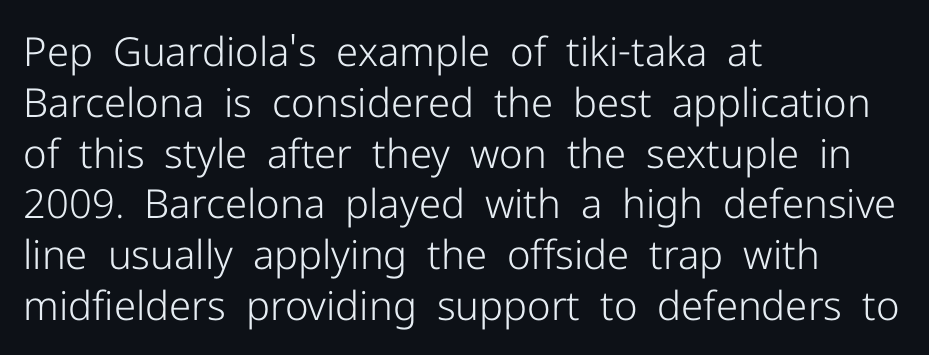
The passage shown is typeset with a sans-serif family. A typesetter would call this leading conventional body-copy spacing. The rendering keeps characters at their native spacing. Compared with a centered layout, this one pins lines to the left instead.
